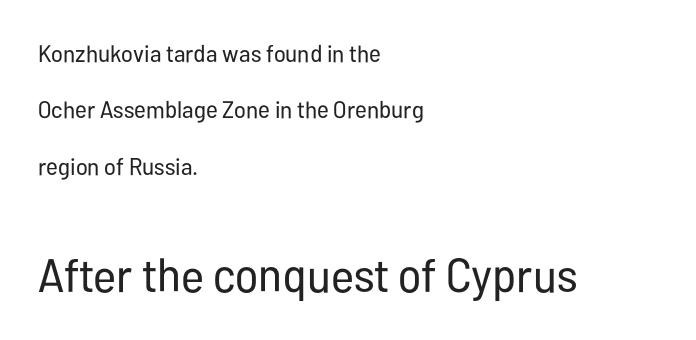
The image shows 47 px regular-weight, condensed sans-serif type, upright; set left-aligned, loose line spacing (2.35x), normal letter spacing, not underlined; the second (bottom) block is 1.96x larger; low stroke contrast and a medium x-height.
